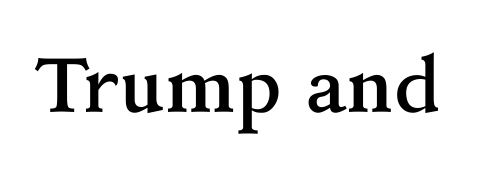
Nobody drew a line under any word here. There is no visible air inserted between adjacent glyphs. Is there any slant? The stems are plumb. Its strokes are broad and dark, the hallmark of bold type. The rendering uses natural spacing where letterforms have individual widths.
